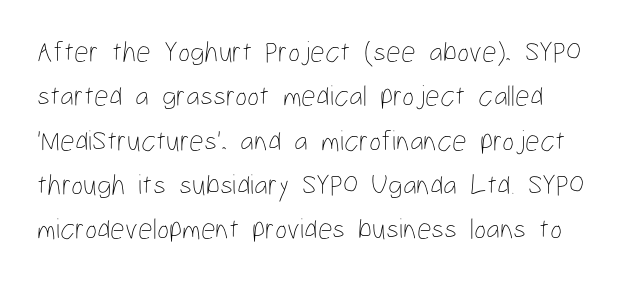
Bold? No — there's no thickening of the strokes. The space beneath each line is pristine and unruled. The rendering keeps characters at their native spacing. Line spacing here is normal. The typography opts for an upright posture over an oblique one. This sample has the flowing, uneven cadence of proportional lettering.
